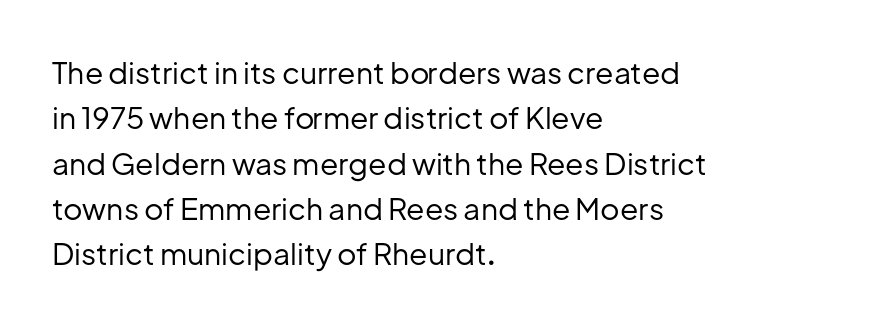
Q: Is the text bold? A: No.
Q: Is the text italic (slanted)? A: No, it is upright.
Q: Is the typeface a serif or a sans-serif typeface? A: Sans-serif.
Q: Is the text underlined? A: No.
Q: How is the paragraph aligned? A: Left-aligned.
Q: Is the spacing between letters normal or unusually wide? A: Normal.
Q: Is the spacing between lines tight, normal or loose? A: Normal.
Q: Width (condensed, normal, or wide)? A: Normal.
Q: Stroke contrast? A: Low.
Q: x-height? A: Medium.
Q: Monospaced? A: No.
